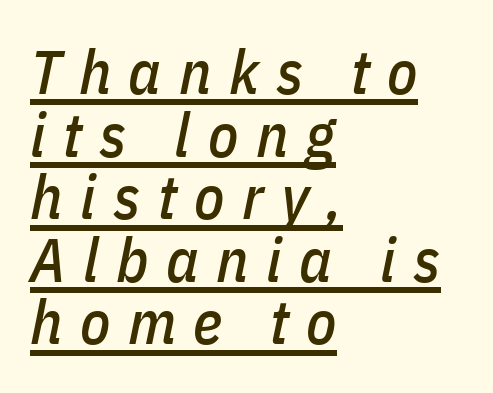
Notice how a bar underscores the lettering throughout. One-word summary of the alignment: left. Character widths vary here, with narrow letters taking less room than wide ones. The horizontal fit of the characters is loose and conspicuously gappy. The face used here has a pronounced slope to its letters. One glance says dense: line gaps are narrower than usual.
